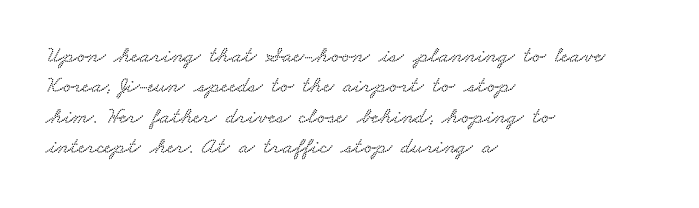
Each line starts at the same left margin while the right side varies. No extra tracking has been applied to these lines. One glance says typical: line gaps are just what's usual. The strip under each line holds only bare page.
